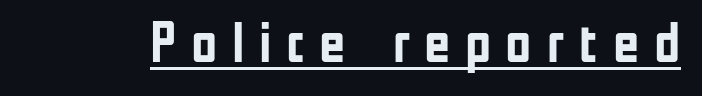
Q: Is the text bold? A: Yes.
Q: Is the text italic (slanted)? A: No, it is upright.
Q: Is the typeface a serif or a sans-serif typeface? A: Sans-serif.
Q: Is the text underlined? A: Yes.
Q: Is the spacing between letters normal or unusually wide? A: Unusually wide.
Q: Width (condensed, normal, or wide)? A: Condensed.
Q: Stroke contrast? A: Low.
Q: x-height? A: Medium.
Q: Monospaced? A: No.
